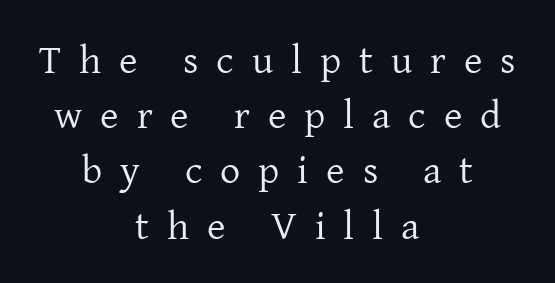
Counters stay open thanks to moderate or lighter strokes. The setting favours the middle, as headings and verse often do. The passage shown has open, widely tracked lettering throughout. This sample has the flowing, uneven cadence of proportional lettering. How would I describe the line gaps? Plain and ordinary. What kind of face is this? One with serifs.
